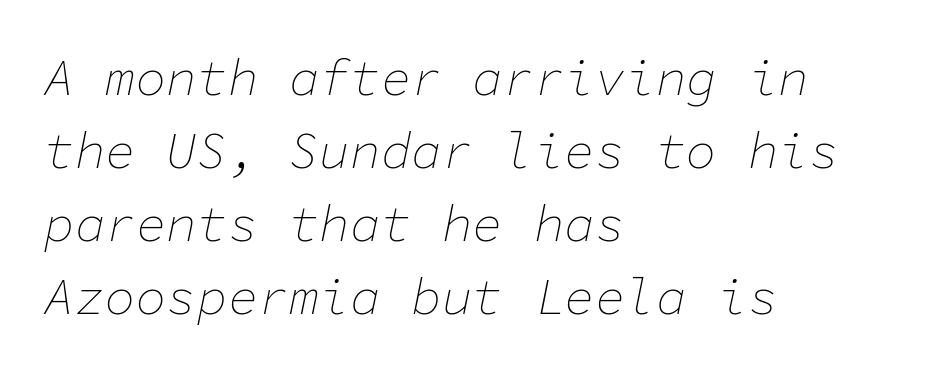
Q: Is the text bold? A: No.
Q: Is the text italic (slanted)? A: Yes, it leans right by about 11 degrees.
Q: Is the text underlined? A: No.
Q: How is the paragraph aligned? A: Left-aligned.
Q: Is the spacing between letters normal or unusually wide? A: Normal.
Q: Is the spacing between lines tight, normal or loose? A: Normal.
Q: Width (condensed, normal, or wide)? A: Normal.
Q: Stroke contrast? A: Low.
Q: x-height? A: Medium.
Q: Monospaced? A: Yes.
